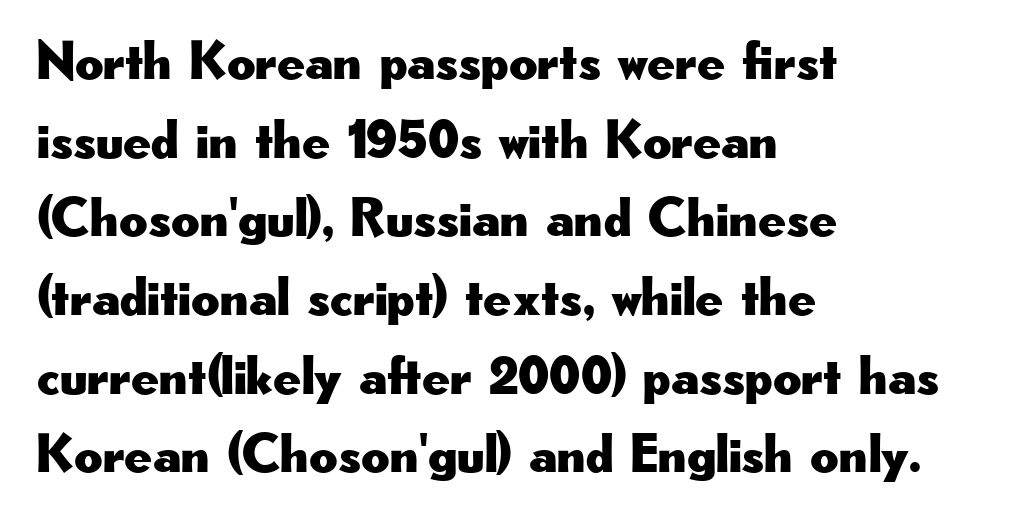
The font's upright variant was chosen for this text. Caption: multi-line text, flush left, ragged right. This rendering leaves character spacing at its baseline value. Serif or sans? Sans — the stroke terminals are bare.
